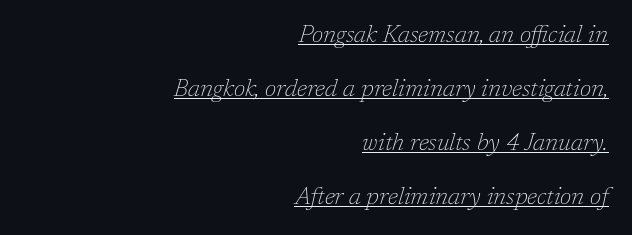
{"italic": "yes", "lean": "right", "slant_degrees": 17, "bold": "no", "underline": "yes", "align": "right", "line_spacing": "loose", "line_spacing_ratio": 2.25, "letter_spacing": "normal", "letter_spacing_em": 0.0, "glyph_px": 24}
